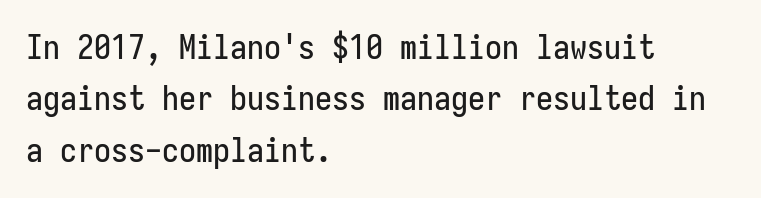
If you measured baseline to baseline, you'd find a middling distance. Characters remain perfectly vertical along every line. The space beneath each line is pristine and unruled. You could count columns in this text — the font is strictly monospaced.
